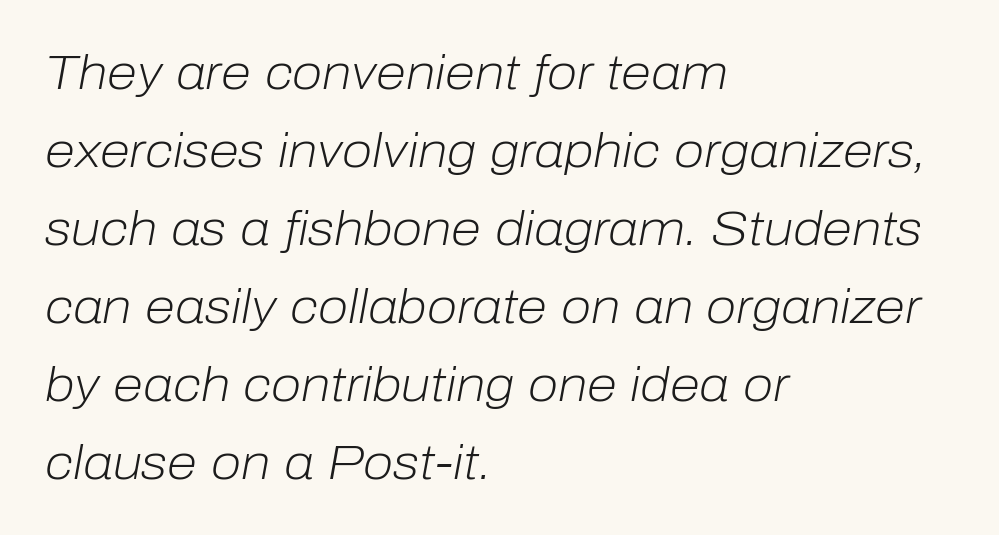
{"italic": "yes", "lean": "right", "slant_degrees": 10, "bold": "no", "weight": "light", "width": "normal", "stroke_contrast": "low", "x_height": "medium", "monospaced": "no", "underline": "no", "align": "left", "line_spacing": "normal", "line_spacing_ratio": 1.59, "letter_spacing": "normal", "letter_spacing_em": 0.0, "glyph_px": 49}
